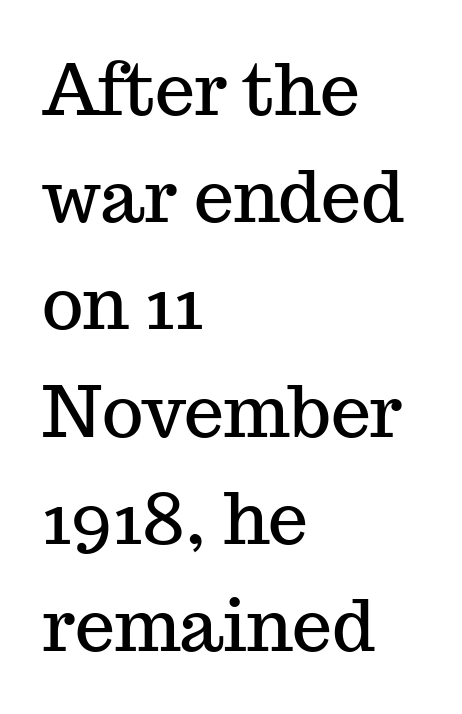
{"serif": "yes", "italic": "no", "width": "normal", "stroke_contrast": "medium", "x_height": "medium", "monospaced": "no", "underline": "no", "align": "left", "line_spacing": "normal", "line_spacing_ratio": 1.51, "letter_spacing": "normal", "letter_spacing_em": 0.0, "glyph_px": 71}
